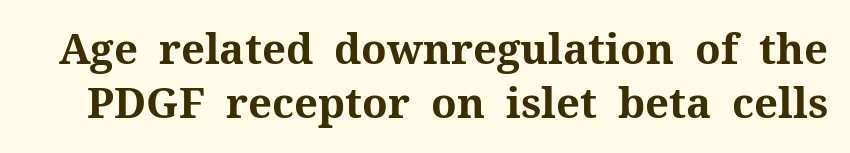
{"serif": "yes", "italic": "no", "bold": "yes", "weight": "bold", "width": "normal", "stroke_contrast": "medium", "x_height": "medium", "monospaced": "no", "underline": "no", "line_spacing": "normal", "line_spacing_ratio": 1.28, "letter_spacing": "normal", "letter_spacing_em": 0.0, "glyph_px": 42}
